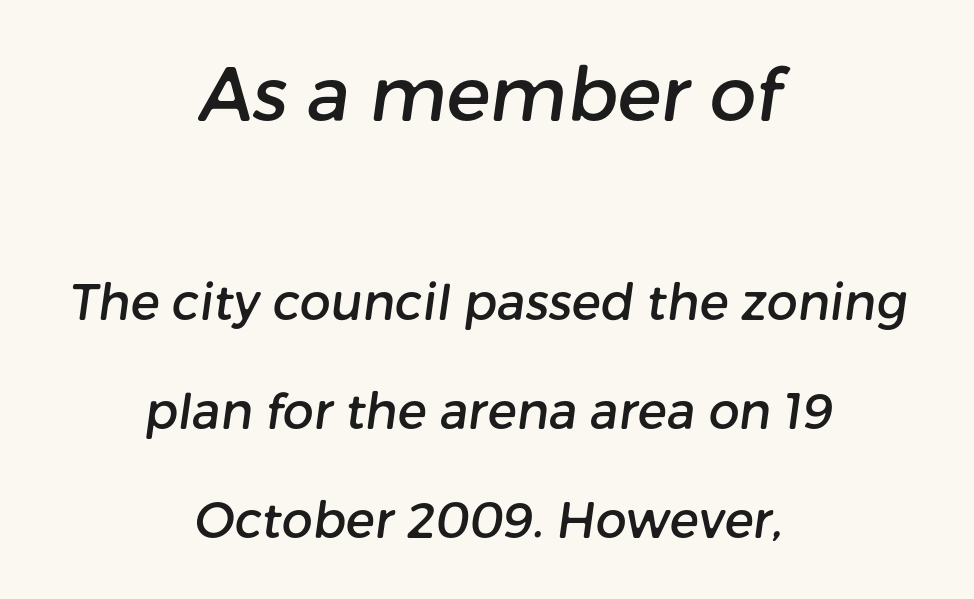
The image shows 74 px sans-serif type; set centered, loose line spacing (2.22x), normal letter spacing, not underlined; the first (top) block is 1.51x larger; low stroke contrast and a medium x-height.
